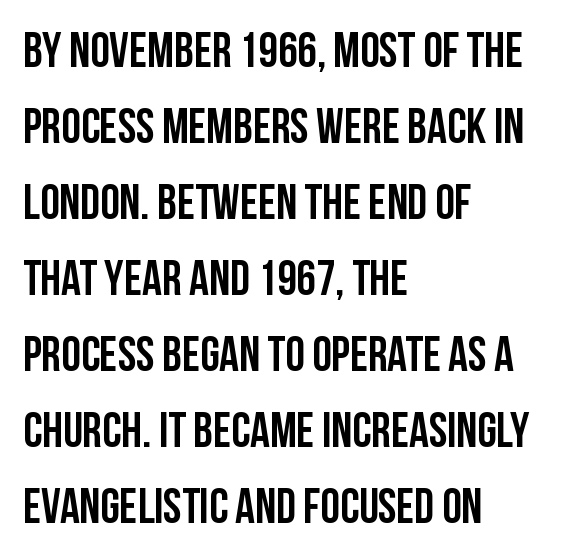
Horizontal bands of white between lines are of average thickness. Each letter's strokes conclude bluntly, with no projecting serifs. You could not count columns in this text — the font is proportionally spaced. Posture: vertical. Descenders are the only things crossing below the line. Students, note that the glyphs here touch the page at normal intervals.
